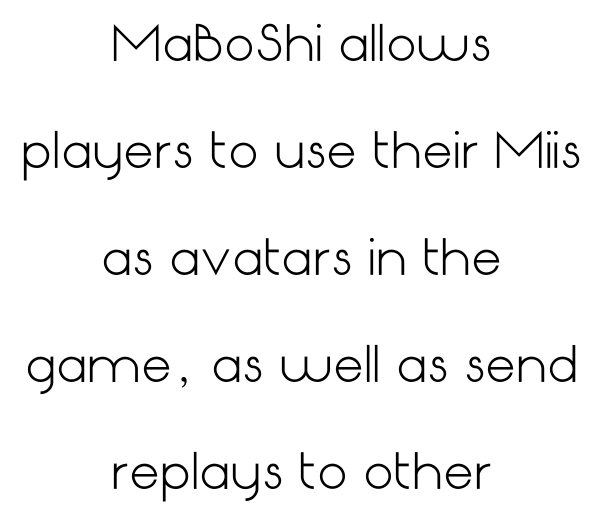
Every stem runs plumb, perpendicular to the baseline. Leading: increased. The rendering shows plain stroke endings on the letterforms — a sans-serif design. Letters have the restrained weight of plain body copy at most.
